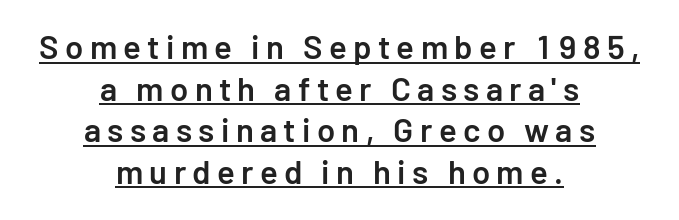
The image shows 33 px semibold sans-serif type, upright; set centered, normal line spacing (1.26x), underlined; low stroke contrast and a medium x-height.
